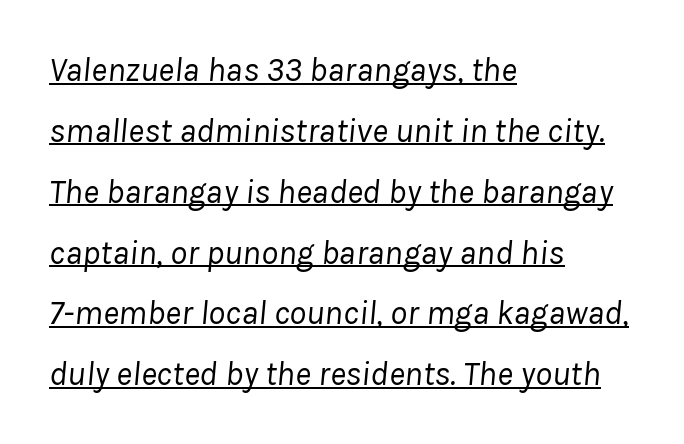
Note the varied advance widths — an 'i' is clearly narrower than an 'm'. Is there an underline? Yes — a line sits under the letters. If you drew a ruler down the left edge, every line would touch it. No heavy texture on the line: the type isn't bold. Italic: yes, the glyphs are oblique.
